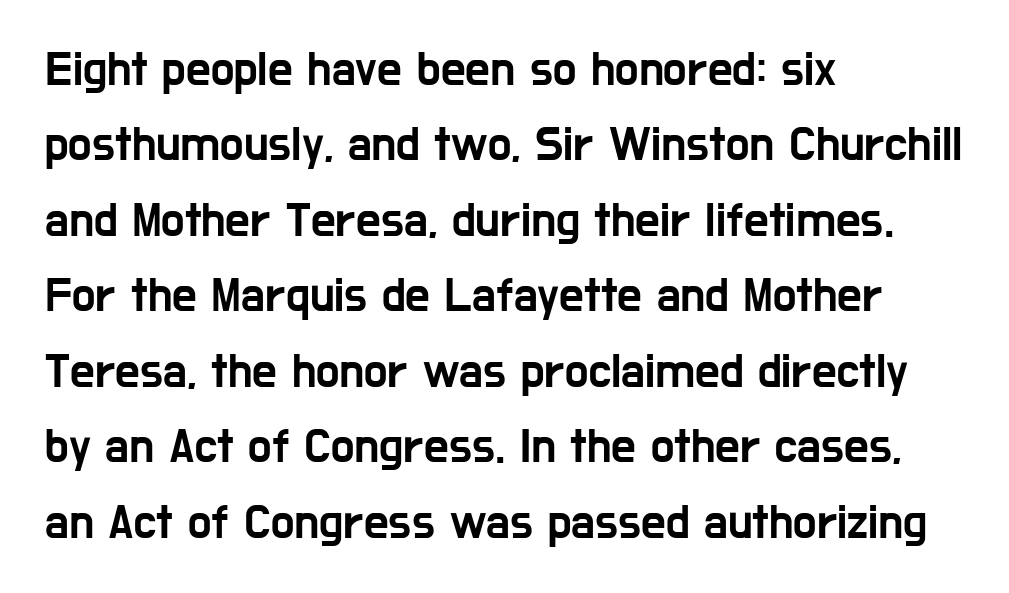
All the whitespace from short lines collects on the right. What kind of face is this? One without serifs — a sans. Every character sits straight up, as roman type does. Varying glyph widths throughout — classic text-font behaviour. In terms of leading, this rendering sits right in the middle.
